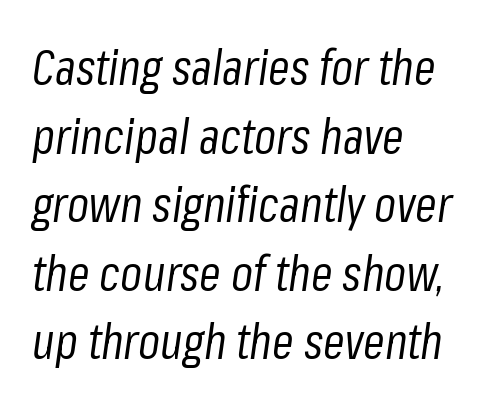
Q: Is the text bold? A: No.
Q: Is the text italic (slanted)? A: Yes, it leans right by about 8 degrees.
Q: Is the text underlined? A: No.
Q: How is the paragraph aligned? A: Left-aligned.
Q: Is the spacing between letters normal or unusually wide? A: Normal.
Q: Is the spacing between lines tight, normal or loose? A: Normal.
Q: Width (condensed, normal, or wide)? A: Condensed.
Q: Stroke contrast? A: Low.
Q: x-height? A: Medium.
Q: Monospaced? A: No.
